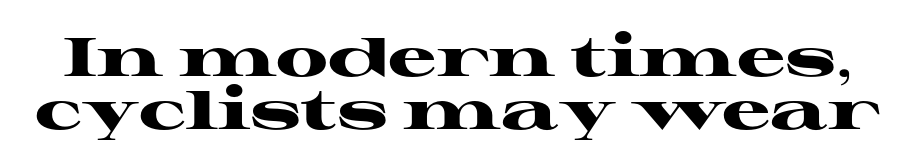
Q: Is the text bold? A: Yes.
Q: Is the text italic (slanted)? A: No, it is upright.
Q: Is the typeface a serif or a sans-serif typeface? A: Serif.
Q: Is the text underlined? A: No.
Q: Is the spacing between letters normal or unusually wide? A: Normal.
Q: Is the spacing between lines tight, normal or loose? A: Tight.
Q: Width (condensed, normal, or wide)? A: Wide.
Q: Stroke contrast? A: High.
Q: x-height? A: Medium.
Q: Monospaced? A: No.
